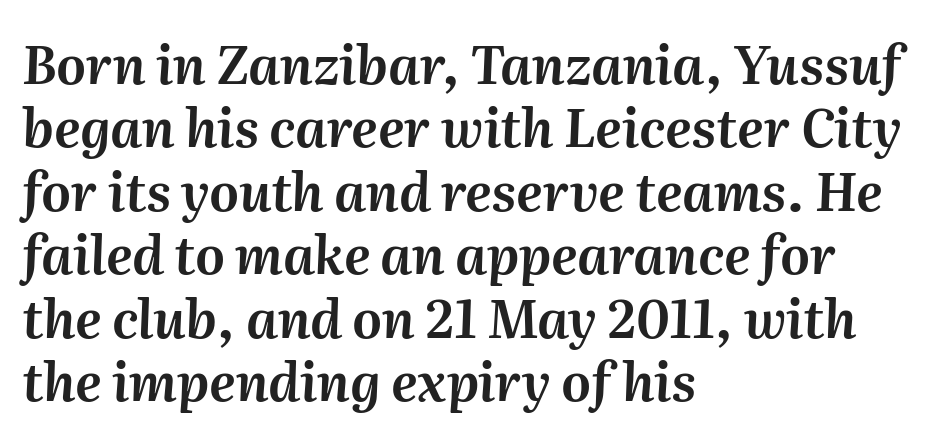
The image shows 52 px text type, italic (leaning right); set left-aligned, line spacing 1.22x, normal letter spacing, not underlined; medium stroke contrast and a medium x-height.
